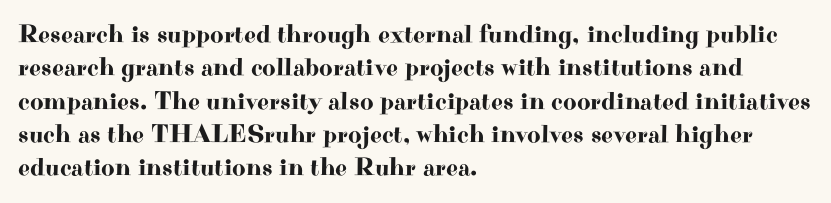
The image shows 26 px text type, upright; set left-aligned, normal line spacing (1.28x), normal letter spacing, not underlined.
